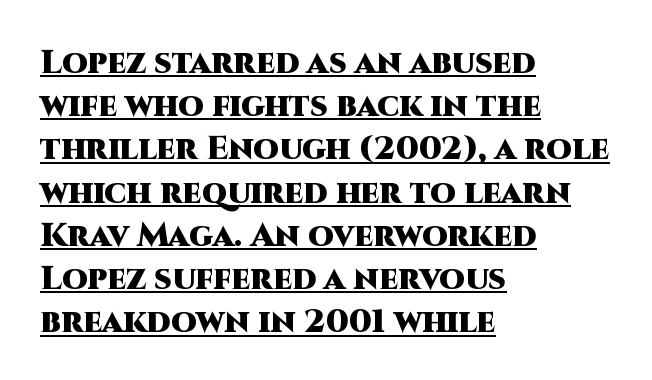
Q: Is the text bold? A: Yes.
Q: Is the text italic (slanted)? A: No, it is upright.
Q: Is the typeface a serif or a sans-serif typeface? A: Sans-serif.
Q: Is the text underlined? A: Yes.
Q: How is the paragraph aligned? A: Left-aligned.
Q: Is the spacing between letters normal or unusually wide? A: Normal.
Q: Is the spacing between lines tight, normal or loose? A: Normal.
Q: Width (condensed, normal, or wide)? A: Normal.
Q: Stroke contrast? A: High.
Q: x-height? A: Large.
Q: Monospaced? A: No.
